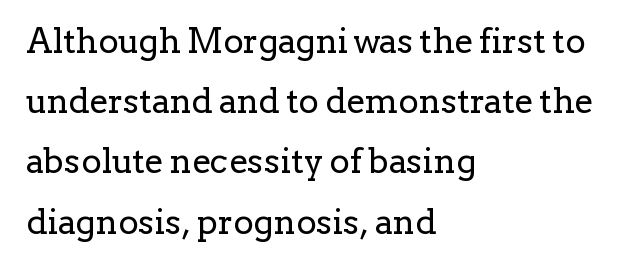
The image shows 34 px regular-weight serif type, upright; set left-aligned, line spacing 1.77x, normal letter spacing, not underlined; low stroke contrast and a medium x-height.
